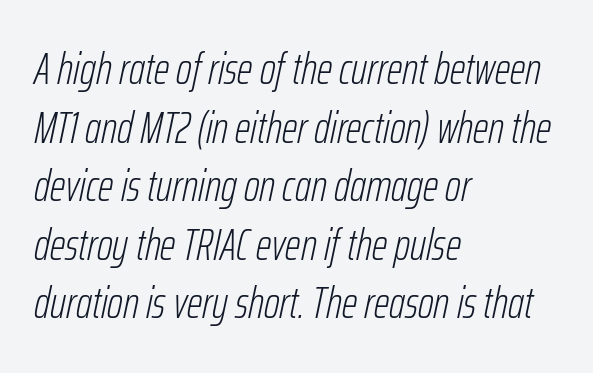
The image shows 44 px light, condensed type, italic (leaning right); set left-aligned, normal line spacing (1.33x), normal letter spacing, not underlined; low stroke contrast and a medium x-height.
